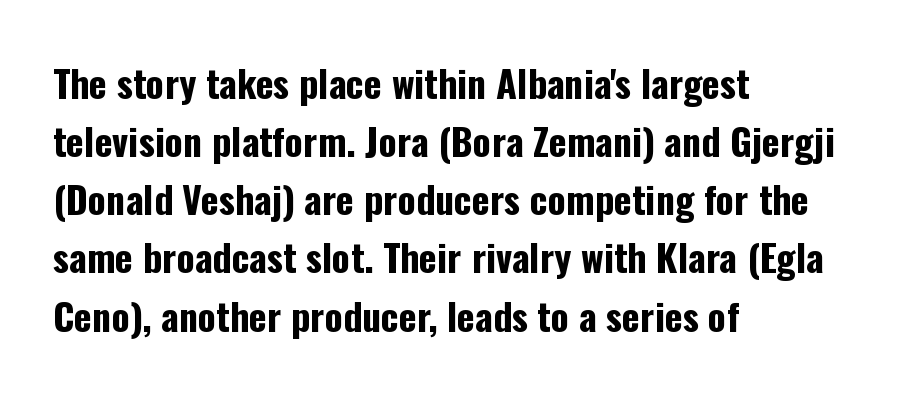
The image shows 38 px bold, condensed sans-serif type, upright; set left-aligned, normal line spacing (1.53x), normal letter spacing, not underlined; low stroke contrast and a medium x-height.
